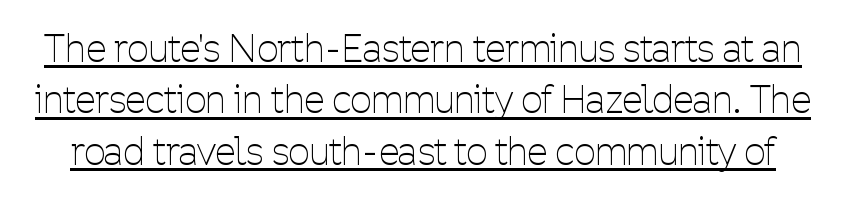
The tracking reads as untouched default to a designer's eye. A typesetter would call this proportional, since set widths differ per character. Does the leading feel generous? No, just average. The characters are drawn with everyday or finer stroke widths. What decoration does the sample have? An underline. Characters remain perfectly vertical along every line.
